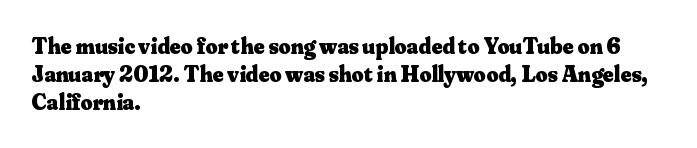
Look at the stroke-to-counter ratio: heavy, a bold. Ordinary non-slanted type is in use. The baseline area is clear. The setting favours the left margin, as ordinary paragraphs usually do. Look at the tracking — it's just the regular setting, nothing added.
